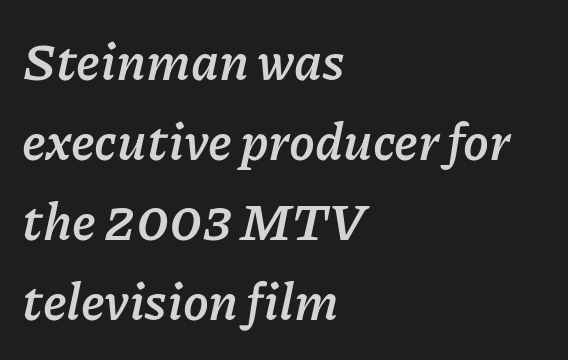
Teacher's note: observe the even left margin — that is flush-left alignment. Is the type slanted? Yes — the strokes lean at a clear angle. The lines sit at an ordinary, default distance from one another. I'd describe the lettering as bold — thick and assertive. Anything drawn beneath the words? Only blank space.
